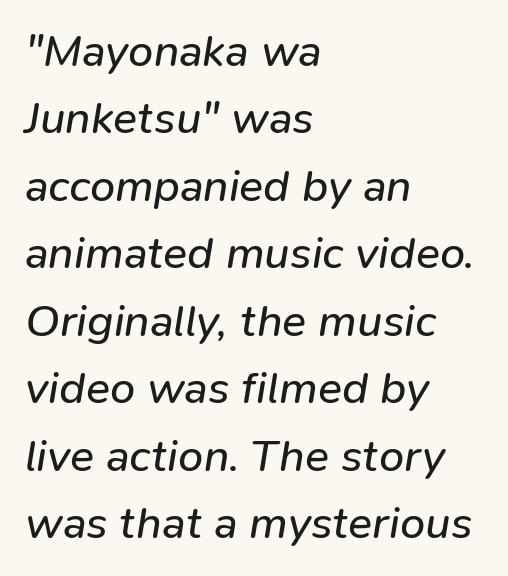
{"italic": "yes", "lean": "right", "slant_degrees": 9, "bold": "no", "weight": "regular", "width": "normal", "stroke_contrast": "low", "x_height": "medium", "monospaced": "no", "underline": "no", "align": "left", "line_spacing": "normal", "line_spacing_ratio": 1.5, "letter_spacing": "normal", "letter_spacing_em": 0.0, "glyph_px": 45}
